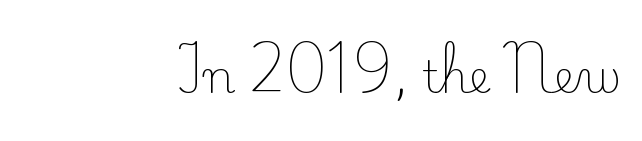
The horizontal fit of the characters is conventional and even. This sample has the flowing, uneven cadence of proportional lettering. The baseline area is clear. The font sits on the lighter half of the weight spectrum, regular included. When letters stand straight like this, we call the style roman or upright.
